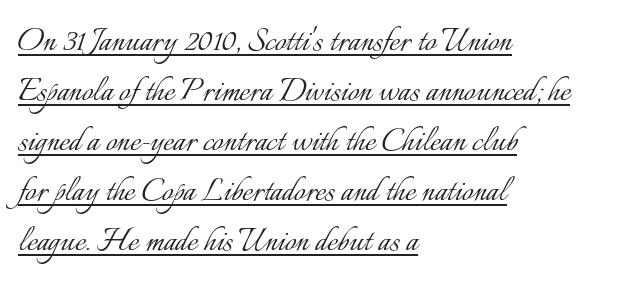
The face used here is proportionally spaced, like ordinary book or web type. Left-aligned paragraph, ragged on the right. What decoration does the sample have? An underline.
